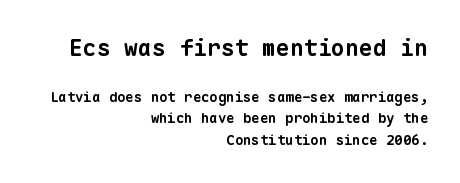
The space beneath each line is pristine and unruled. Caption: multi-line text, flush right, ragged left. Observe the ordinary spacing: letters are neighbours, not strangers. Leading matches the norm, producing a regular column.
